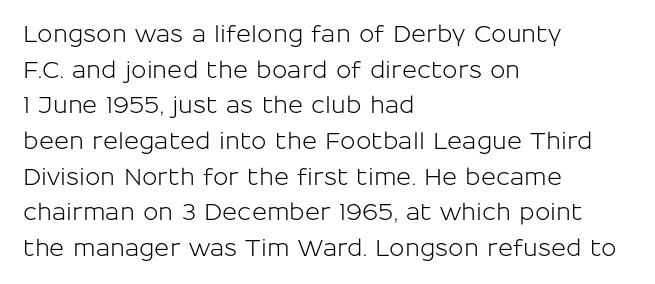
Every row of glyphs begins at an identical x-position on the left. The passage shown has conventional tracking throughout. A typesetter would mark this as roman, not italic. Letters rest on an invisible, unmarked baseline. In terms of leading, this rendering sits right in the middle.
